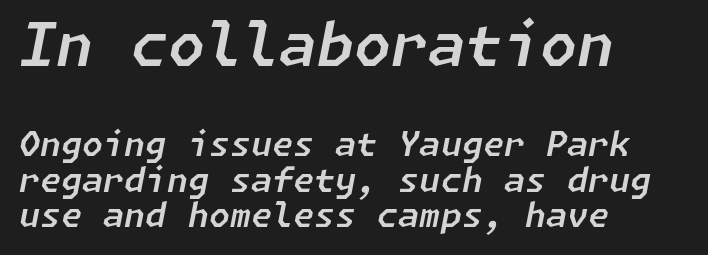
Q: Is the text italic (slanted)? A: Yes, it leans right by about 11 degrees.
Q: Is the text underlined? A: No.
Q: How is the paragraph aligned? A: Left-aligned.
Q: Is the spacing between letters normal or unusually wide? A: Normal.
Q: Is the spacing between lines tight, normal or loose? A: Tight.
Q: Which block of text is set in a larger size, the first (top) or the second (bottom)? A: The first (top) one.
Q: Width (condensed, normal, or wide)? A: Normal.
Q: Stroke contrast? A: Low.
Q: x-height? A: Medium.
